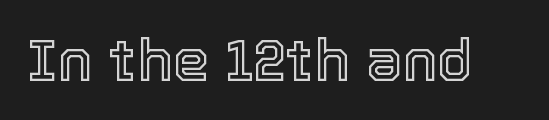
Varying glyph widths throughout — classic text-font behaviour. Tall strokes in this sample are plumb rather than angled. The strip under each line holds only bare page. Caption: standard tracking, unaltered.
